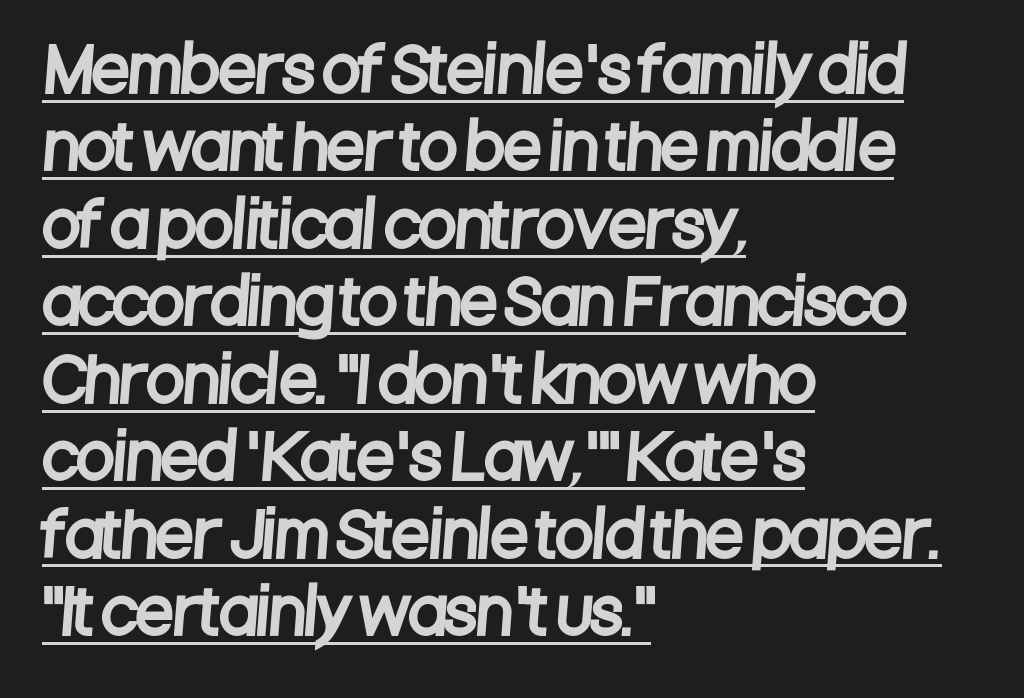
{"serif": "no", "width": "condensed", "stroke_contrast": "low", "x_height": "large", "monospaced": "no", "underline": "yes", "align": "left", "line_spacing": "normal", "line_spacing_ratio": 1.27, "letter_spacing": "normal", "letter_spacing_em": 0.0, "glyph_px": 61}
